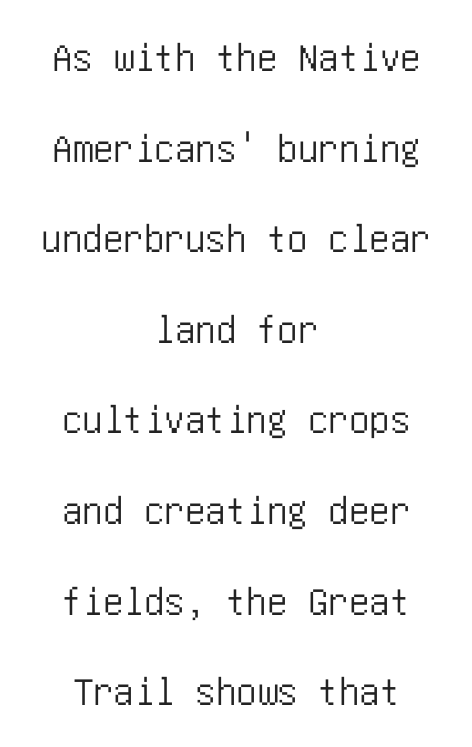
{"serif": "no", "italic": "no", "width": "condensed", "stroke_contrast": "low", "x_height": "large", "underline": "no", "align": "center", "line_spacing": "loose", "line_spacing_ratio": 2.21, "letter_spacing": "normal", "letter_spacing_em": 0.0, "glyph_px": 41}
